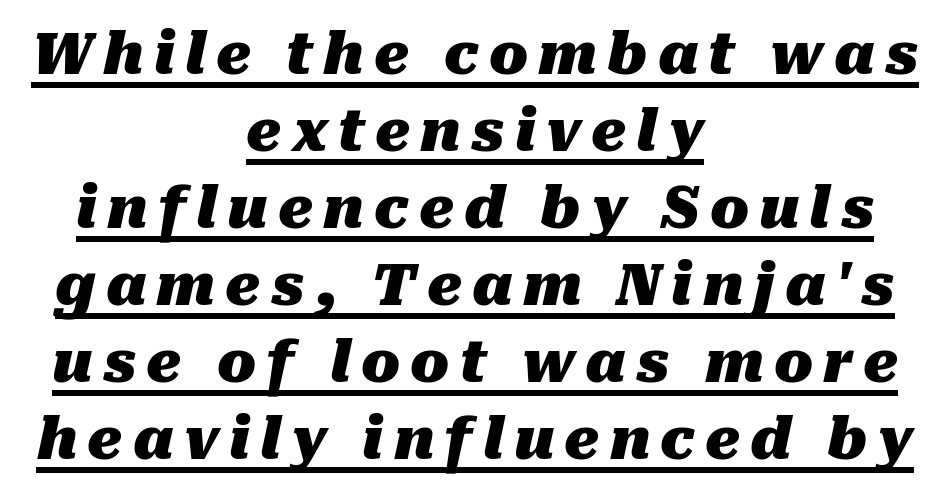
{"italic": "yes", "lean": "right", "slant_degrees": 10, "bold": "yes", "weight": "heavy", "width": "normal", "stroke_contrast": "medium", "x_height": "medium", "monospaced": "no", "underline": "yes", "align": "center", "line_spacing": "normal", "line_spacing_ratio": 1.35, "glyph_px": 57}
